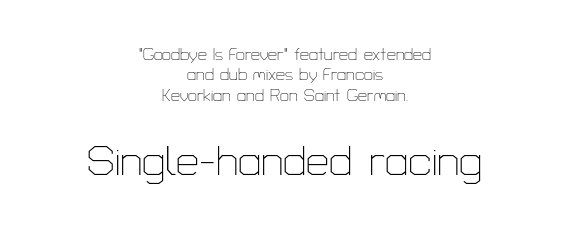
{"serif": "no", "italic": "no", "bold": "no", "weight": "thin", "width": "normal", "stroke_contrast": "low", "x_height": "medium", "monospaced": "no", "underline": "no", "align": "center", "line_spacing": "normal", "line_spacing_ratio": 1.27, "letter_spacing": "normal", "letter_spacing_em": 0.0, "larger_block": "second", "size_ratio": 2.56, "glyph_px": 41}
